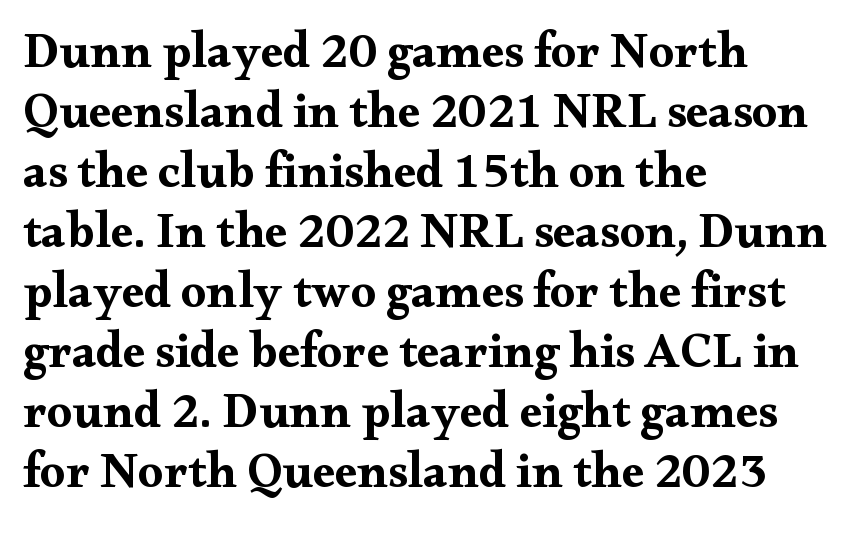
{"serif": "yes", "italic": "no", "bold": "yes", "weight": "bold", "width": "wide", "stroke_contrast": "medium", "x_height": "small", "monospaced": "no", "underline": "no", "align": "left", "line_spacing_ratio": 1.2, "letter_spacing": "normal", "letter_spacing_em": 0.0, "glyph_px": 50}
